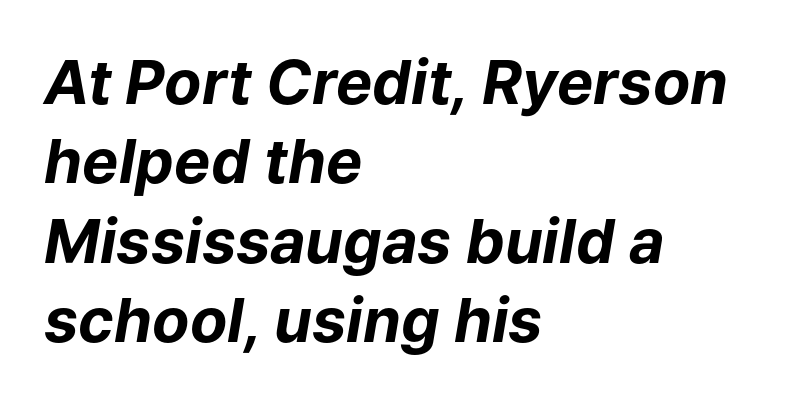
{"italic": "yes", "lean": "right", "slant_degrees": 9, "bold": "yes", "weight": "bold", "width": "normal", "stroke_contrast": "low", "x_height": "medium", "monospaced": "no", "underline": "no", "align": "left", "line_spacing": "normal", "line_spacing_ratio": 1.3, "letter_spacing": "normal", "letter_spacing_em": 0.0, "glyph_px": 61}
